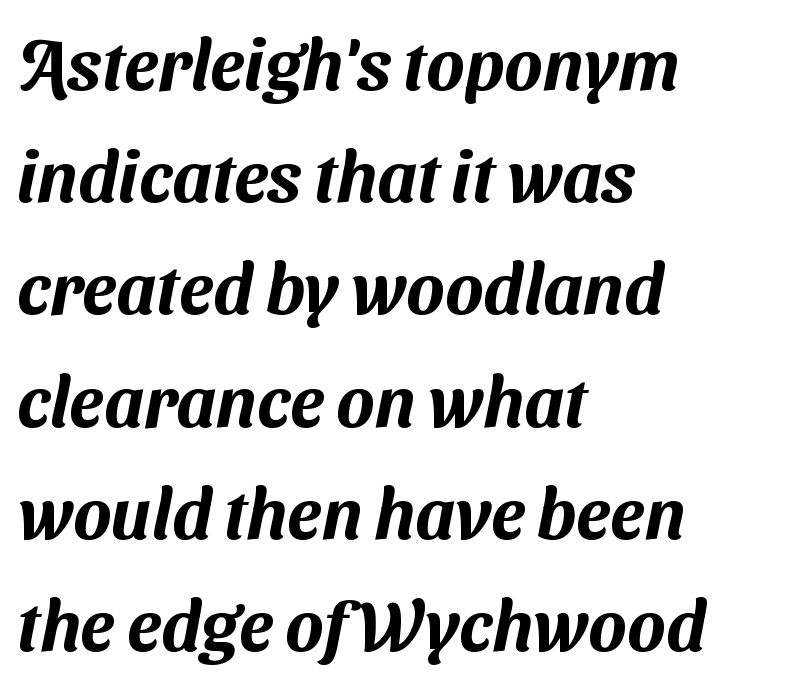
The image shows 71 px sans-serif type; set left-aligned, normal line spacing (1.58x), normal letter spacing, not underlined; medium stroke contrast and a medium x-height.
